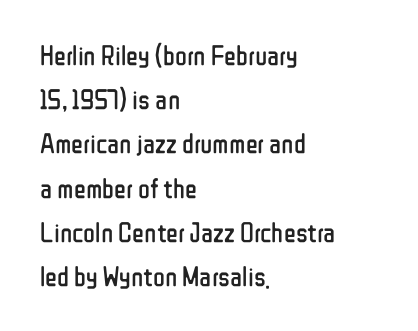
The image shows 28 px regular-weight, condensed sans-serif type, upright; set left-aligned, normal line spacing (1.58x), normal letter spacing, not underlined; low stroke contrast and a medium x-height.
